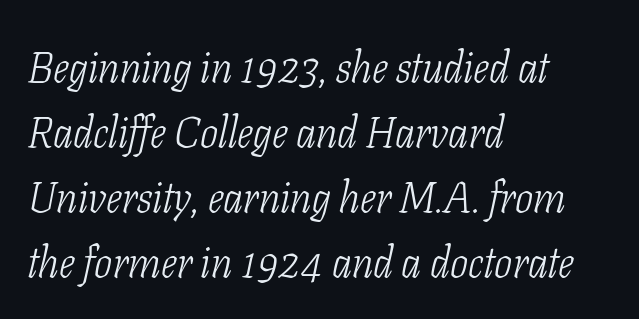
Words float on clear page, feet unadorned. Line starts are locked; line ends wander. A quiet, ordinary-to-light weight characterises the typeface. Nobody touched the tracking dial on this one. Character widths vary here, with narrow letters taking less room than wide ones. The letters are slanted; this is an italic face.
